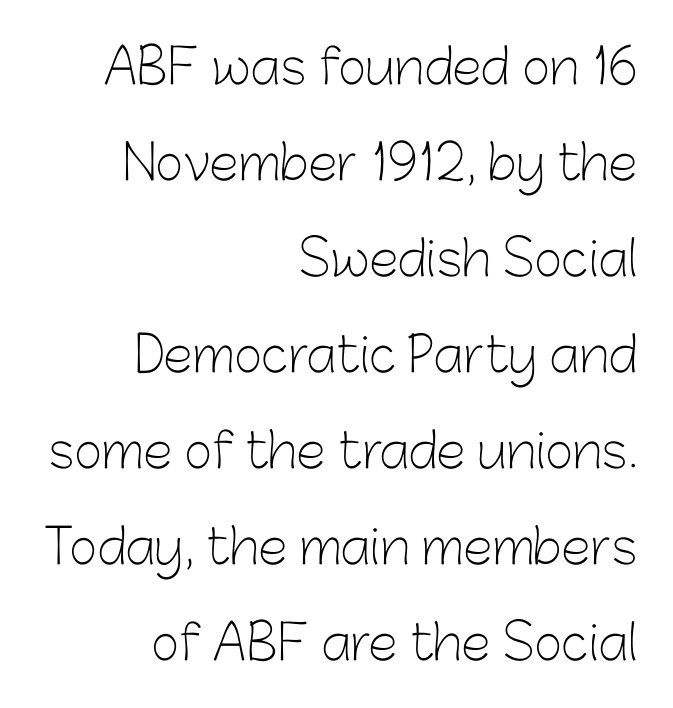
{"serif": "no", "italic": "no", "bold": "no", "weight": "light", "width": "normal", "stroke_contrast": "low", "x_height": "medium", "monospaced": "no", "underline": "no", "align": "right", "line_spacing": "loose", "line_spacing_ratio": 2.0, "letter_spacing": "normal", "letter_spacing_em": 0.0, "glyph_px": 48}
